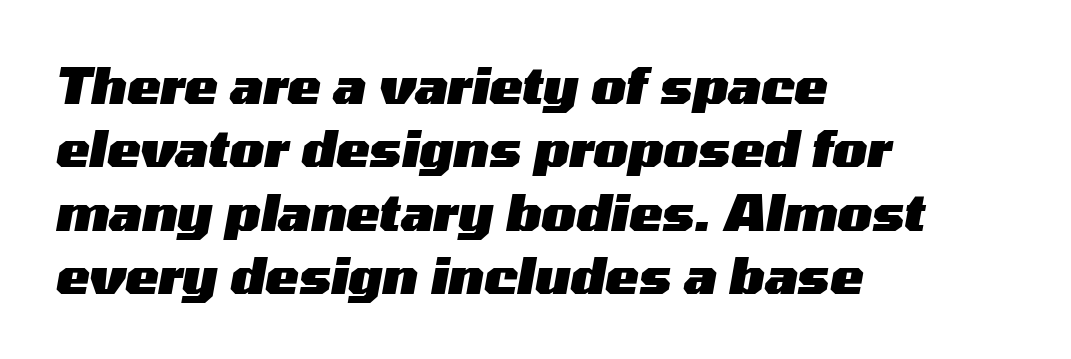
Q: Is the text bold? A: Yes.
Q: Is the text italic (slanted)? A: Yes, it leans right by about 10 degrees.
Q: Is the text underlined? A: No.
Q: How is the paragraph aligned? A: Left-aligned.
Q: Is the spacing between letters normal or unusually wide? A: Normal.
Q: Is the spacing between lines tight, normal or loose? A: Normal.
Q: Width (condensed, normal, or wide)? A: Wide.
Q: Stroke contrast? A: Medium.
Q: x-height? A: Medium.
Q: Monospaced? A: No.
